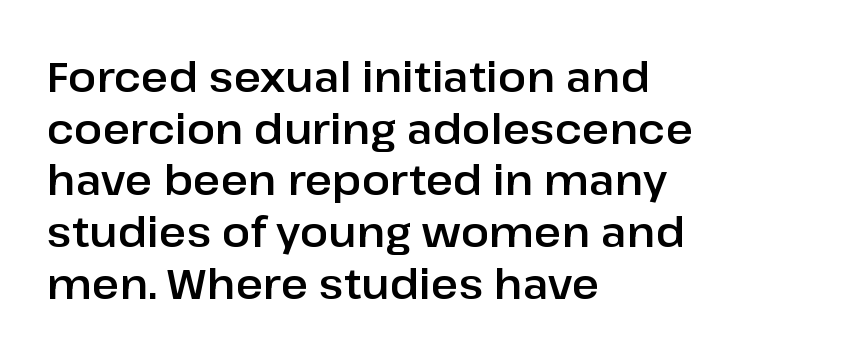
The lettering holds an erect, upright posture throughout. The passage is arranged the way most books set body copy — flush left. The letters advance in unequal steps, a hallmark of proportional type. Honestly, the letter spacing is just normal — you wouldn't notice it. The rendering shows plain stroke endings on the letterforms — a sans-serif design.
